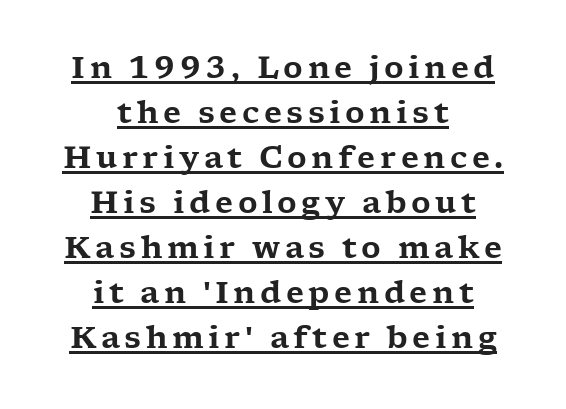
In terms of letterform style, serifs are clearly present. The face used here is proportionally spaced, like ordinary book or web type. This is roman type, the default non-slanted kind. The string is rendered with underlining switched on.
